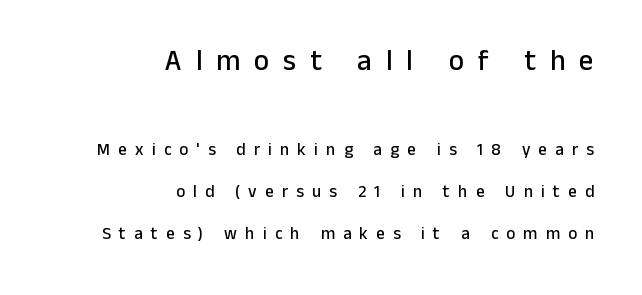
The image shows 29 px sans-serif type, upright; set right-aligned, loose line spacing (2.45x), unusually wide letter spacing (+0.48 em), not underlined; the first (top) block is 1.71x larger; low stroke contrast and a medium x-height.
